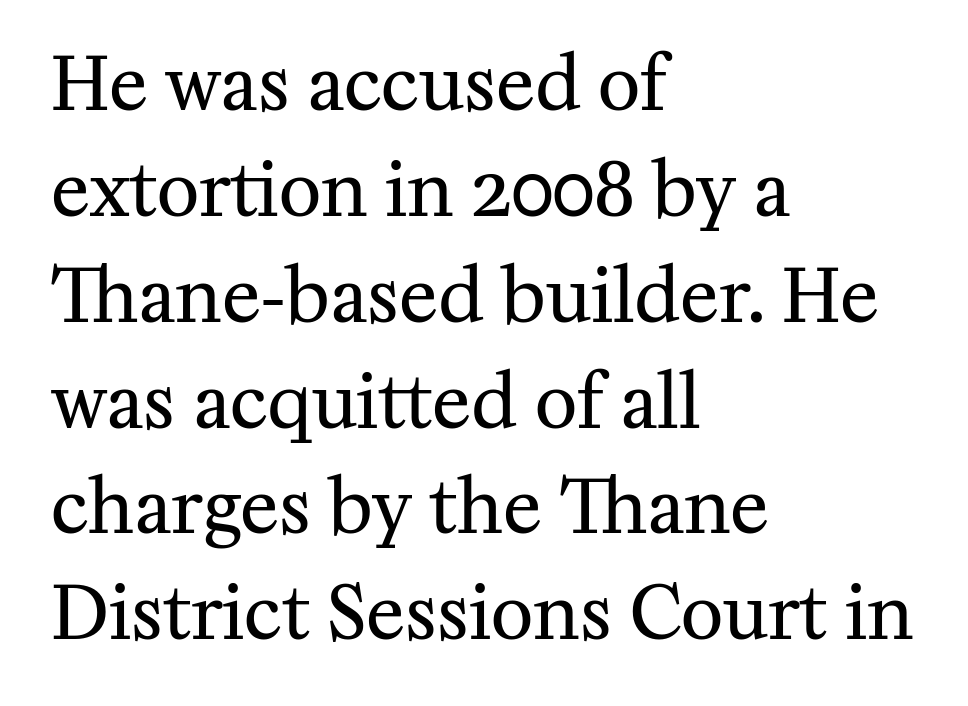
Q: Is the text bold? A: No.
Q: Is the text italic (slanted)? A: No, it is upright.
Q: Is the typeface a serif or a sans-serif typeface? A: Serif.
Q: Is the text underlined? A: No.
Q: How is the paragraph aligned? A: Left-aligned.
Q: Is the spacing between letters normal or unusually wide? A: Normal.
Q: Is the spacing between lines tight, normal or loose? A: Normal.
Q: Width (condensed, normal, or wide)? A: Normal.
Q: Stroke contrast? A: Medium.
Q: x-height? A: Medium.
Q: Monospaced? A: No.
